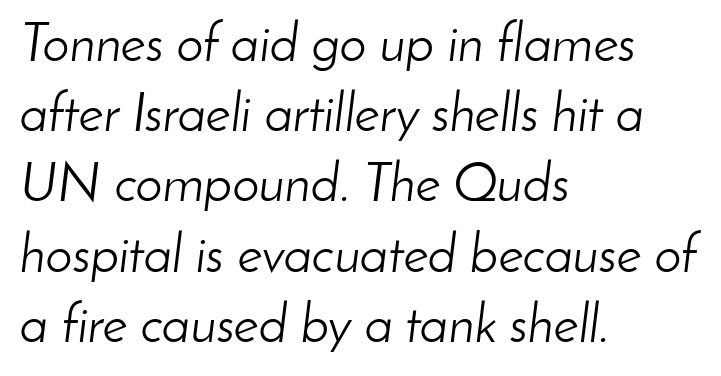
The image shows 54 px light type, italic (leaning right); set left-aligned, normal line spacing (1.3x), normal letter spacing, not underlined; low stroke contrast and a small x-height.
